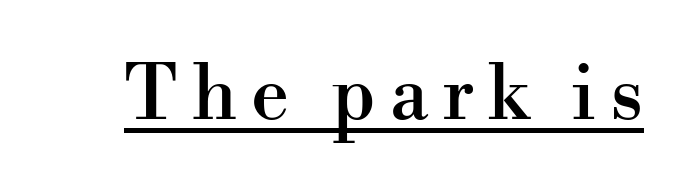
It's the straight-up-and-down kind of type. The rendering shows small feet on the letterforms — a serif design. The lettering is marked with a stroke running underneath it. Each letter keeps its own natural width here, so spacing adapts to shape.
